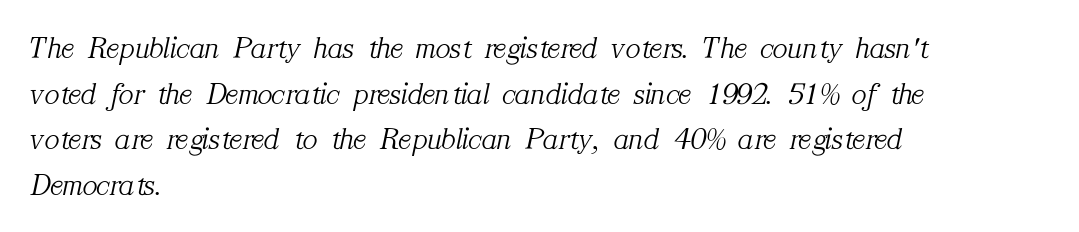
Q: Is the text bold? A: No.
Q: Is the text italic (slanted)? A: Yes, it leans right by about 12 degrees.
Q: Is the typeface a serif or a sans-serif typeface? A: Serif.
Q: Is the text underlined? A: No.
Q: How is the paragraph aligned? A: Left-aligned.
Q: Is the spacing between letters normal or unusually wide? A: Normal.
Q: Is the spacing between lines tight, normal or loose? A: Normal.
Q: Width (condensed, normal, or wide)? A: Normal.
Q: Stroke contrast? A: Medium.
Q: x-height? A: Medium.
Q: Monospaced? A: No.
